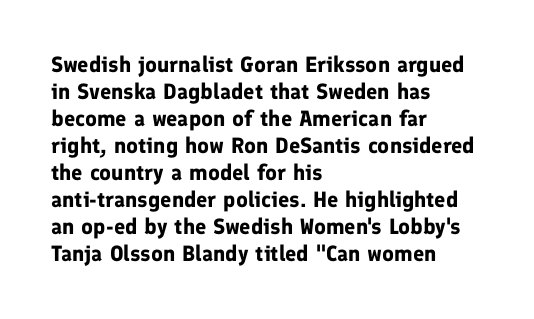
The setting favours the left margin, as ordinary paragraphs usually do. The strip under each line holds only bare page. Every letter is thick-stroked: bold, no question. In terms of posture, this sample is upright. Is the letter spacing exaggerated? No — it looks like the ordinary default.
